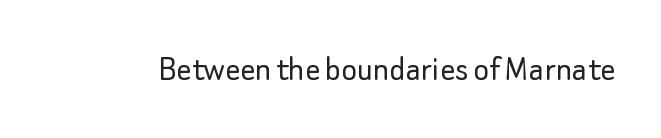
The image shows 37 px light sans-serif type, upright; set normal letter spacing, not underlined; low stroke contrast and a small x-height.
